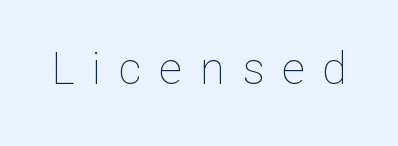
{"italic": "no", "bold": "no", "weight": "thin", "width": "normal", "stroke_contrast": "low", "x_height": "medium", "monospaced": "no", "underline": "no", "letter_spacing": "wide", "letter_spacing_em": 0.39, "glyph_px": 45}
